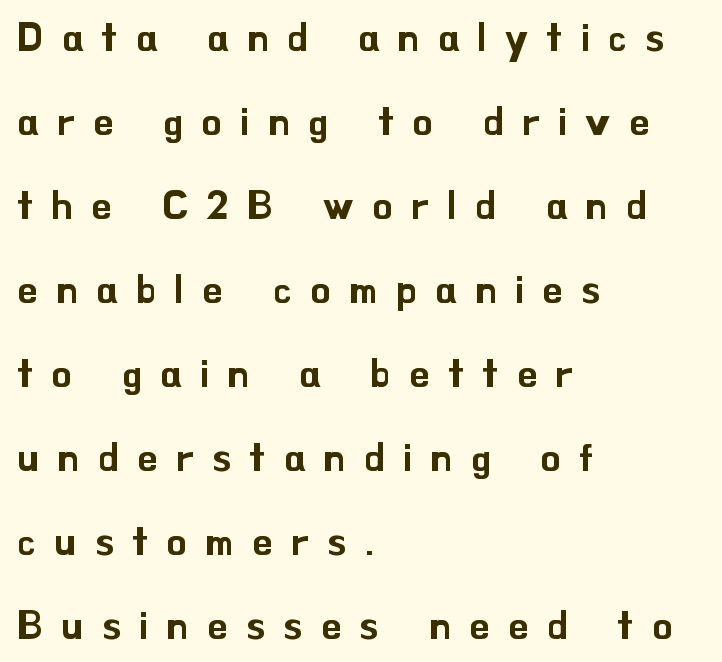
The image shows 40 px sans-serif type, upright; set left-aligned, loose line spacing (2.1x), unusually wide letter spacing (+0.46 em), not underlined; low stroke contrast and a small x-height.
